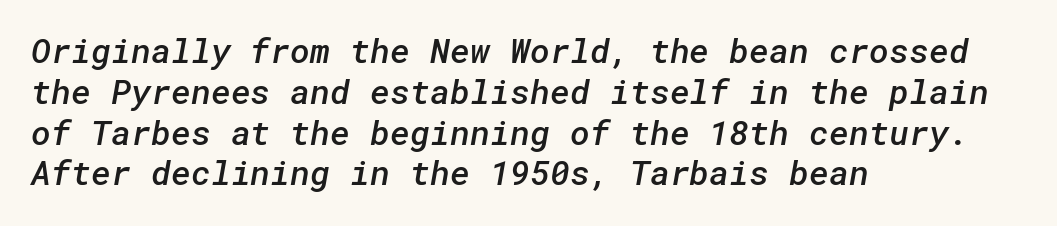
The image shows 34 px semibold sans-serif type; set left-aligned, line spacing 1.2x, normal letter spacing, not underlined; low stroke contrast and a medium x-height.
